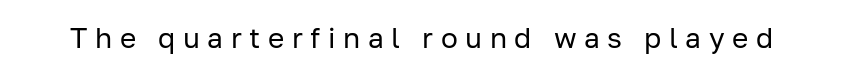
Weight: in the light-to-regular range. The type family on display is of the sans-serif kind. Underline: absent. The axis of the letterforms is exactly vertical. This sample has the flowing, uneven cadence of proportional lettering.
